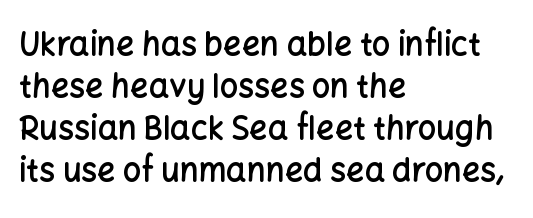
The image shows 32 px semibold sans-serif type, upright; set left-aligned, normal line spacing (1.31x), normal letter spacing, not underlined; low stroke contrast and a medium x-height.
